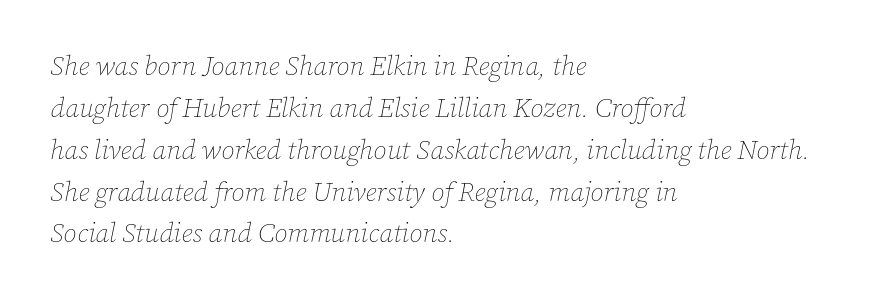
Leftover space on each line is placed entirely after the last word. Letter spacing: default. This is not heavy type; no bold has been used. The specimen reads as italic at a glance.
